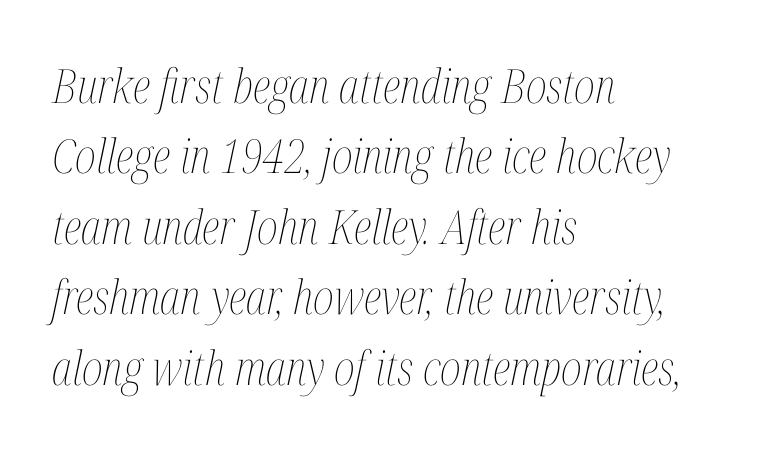
The image shows 47 px thin, condensed type, italic (leaning right); set left-aligned, normal line spacing (1.5x), normal letter spacing, not underlined; medium stroke contrast and a medium x-height.
